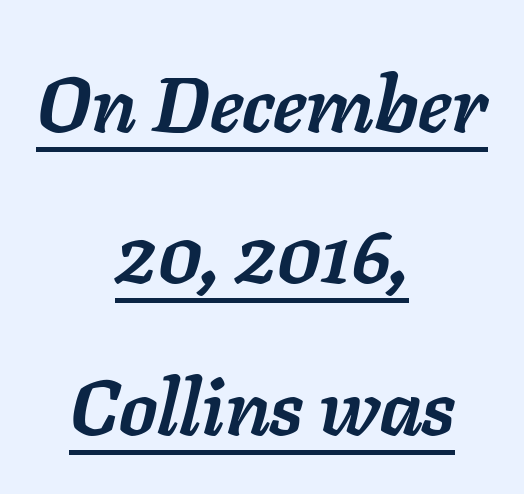
The type is set solid horizontally, with unmodified tracking. As a designer I'd log this as weight 700, bold. The lettering tilts uniformly, giving the passage an italic look. Here the designer chose a conventional face with non-uniform glyph widths.
